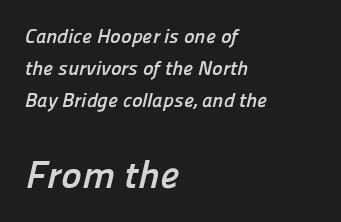
Q: Is the text bold? A: Yes.
Q: Is the typeface a serif or a sans-serif typeface? A: Sans-serif.
Q: Is the text underlined? A: No.
Q: How is the paragraph aligned? A: Left-aligned.
Q: Is the spacing between letters normal or unusually wide? A: Normal.
Q: Is the spacing between lines tight, normal or loose? A: Normal.
Q: Which block of text is set in a larger size, the first (top) or the second (bottom)? A: The second (bottom) one.
Q: Width (condensed, normal, or wide)? A: Normal.
Q: Stroke contrast? A: Low.
Q: x-height? A: Medium.
Q: Monospaced? A: No.
